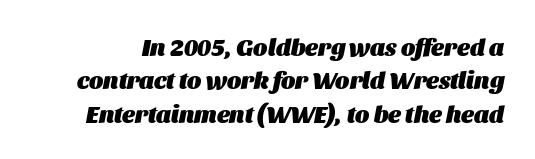
This rendering features lettering with no underline. Glyph-to-glyph distance matches everyday printed text. One glance says typical: line gaps are just what's usual. The rendering applies a slant to the glyphs.
